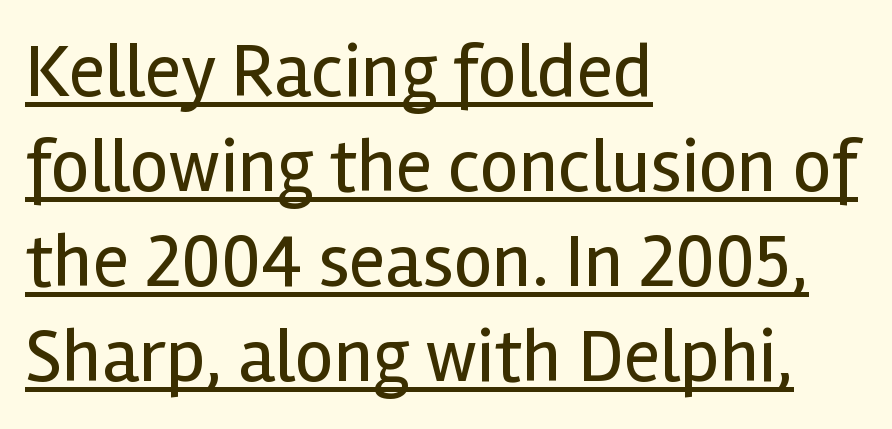
The image shows 76 px regular-weight sans-serif type, upright; set left-aligned, normal line spacing (1.25x), normal letter spacing, underlined; a medium x-height.
